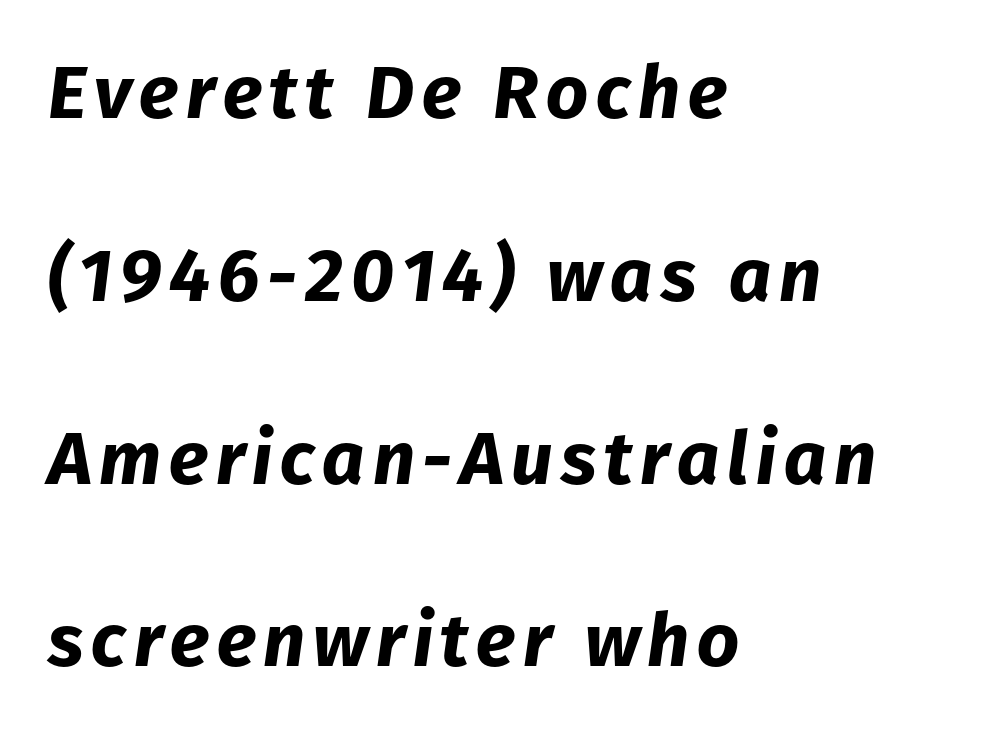
{"italic": "yes", "lean": "right", "slant_degrees": 8, "bold": "yes", "weight": "bold", "width": "normal", "stroke_contrast": "low", "x_height": "medium", "monospaced": "no", "underline": "no", "align": "left", "line_spacing": "loose", "line_spacing_ratio": 2.47, "glyph_px": 74}
